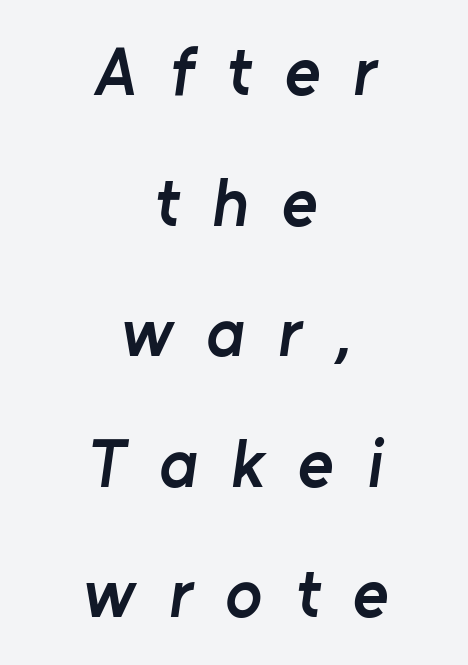
The image shows 68 px semibold sans-serif type; set centered, loose line spacing (1.92x), unusually wide letter spacing (+0.49 em), not underlined; low stroke contrast and a medium x-height.
